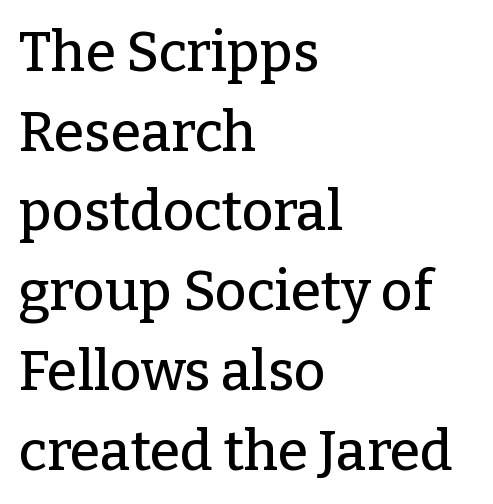
Q: Is the text italic (slanted)? A: No, it is upright.
Q: Is the typeface a serif or a sans-serif typeface? A: Serif.
Q: Is the text underlined? A: No.
Q: How is the paragraph aligned? A: Left-aligned.
Q: Is the spacing between letters normal or unusually wide? A: Normal.
Q: Is the spacing between lines tight, normal or loose? A: Normal.
Q: Width (condensed, normal, or wide)? A: Normal.
Q: Stroke contrast? A: Low.
Q: x-height? A: Medium.
Q: Monospaced? A: No.
